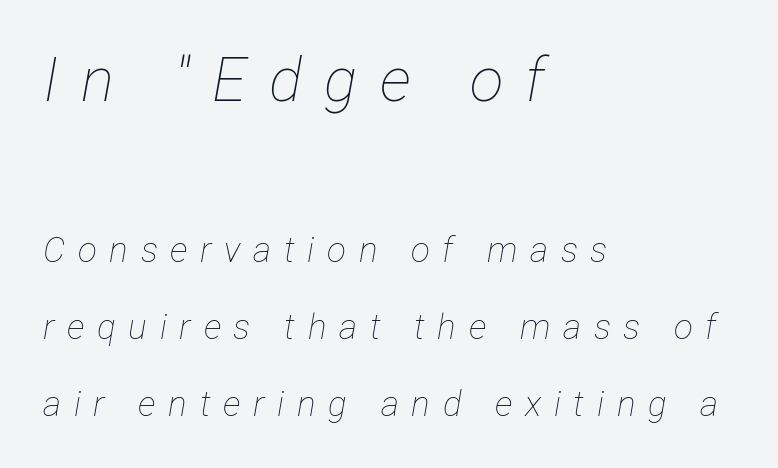
The image shows 62 px thin, condensed type, italic (leaning right); set left-aligned, loose line spacing (2.2x), unusually wide letter spacing (+0.36 em), not underlined; the first (top) block is 1.77x larger; low stroke contrast and a medium x-height.
